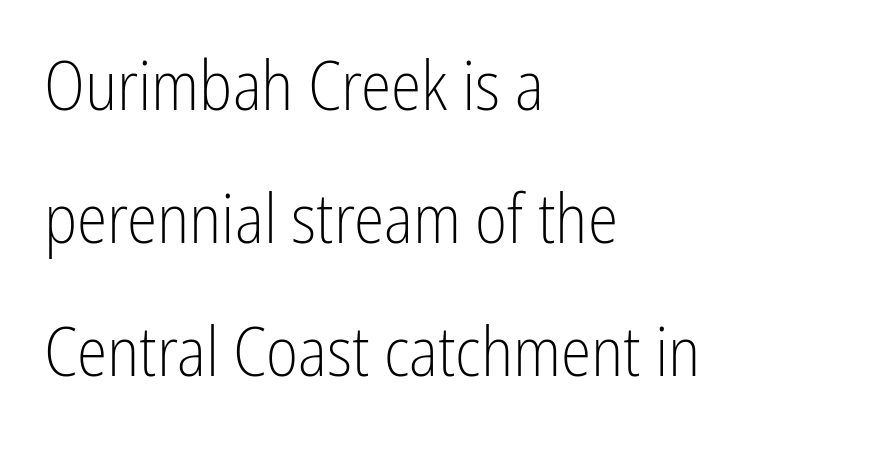
A typesetter would label this face a sans. This rendering uses left alignment, leaving the right contour irregular. This is the regular roman posture of the typeface. This block would shrink considerably if given ordinary leading; it's expanded now. The face used here is rendered with its standard letterfit. Summary of weight: not heavy and not bold.
